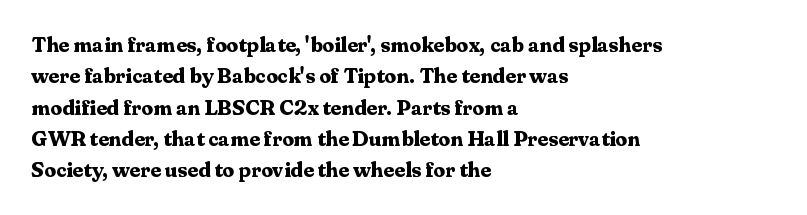
{"italic": "no", "bold": "yes", "underline": "no", "align": "left", "line_spacing": "normal", "line_spacing_ratio": 1.49, "letter_spacing": "normal", "letter_spacing_em": 0.0, "glyph_px": 21}
